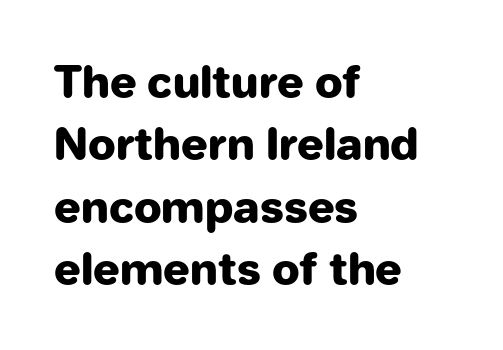
Any mark beneath the type? The region is blank. The passage shown is typed in a proportional face where columns would drift. This sample uses plain, unmodified letter spacing. Evenly set lines give the paragraph a standard silhouette.
